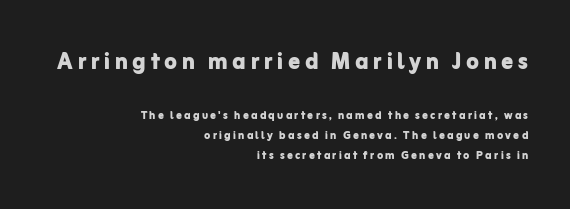
Rows of type keep a routine distance in the vertical direction. Two sizes are in play, and the larger belongs to the first block. Style check: upright. The setting favours the right margin, as signatures and pull-quotes sometimes do. Every letter is thick-stroked: bold, no question.
